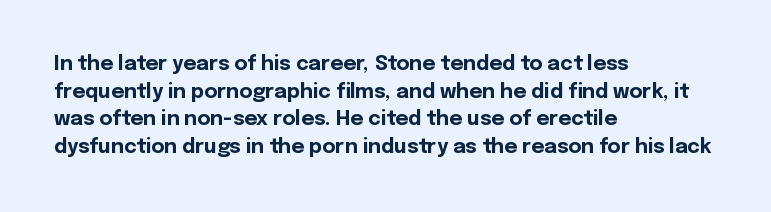
{"italic": "no", "bold": "yes", "underline": "no", "align": "left", "line_spacing": "normal", "line_spacing_ratio": 1.38, "letter_spacing": "normal", "letter_spacing_em": 0.0, "glyph_px": 20}
